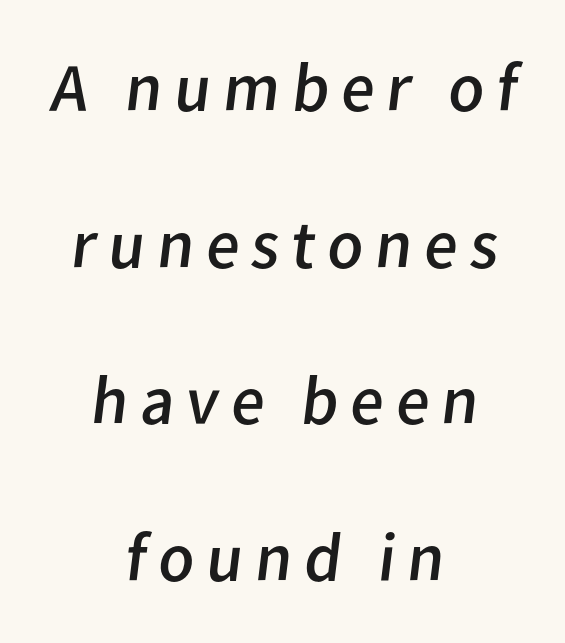
The line-height multiplier appears high, well above default. Plain, unruled lines of type. This sample has the flowing, uneven cadence of proportional lettering. Where is the straight margin? There isn't one; the lines are centered. The face used here is a sans, in the tradition of grotesques and geometrics. Counters stay open thanks to moderate or lighter strokes.
